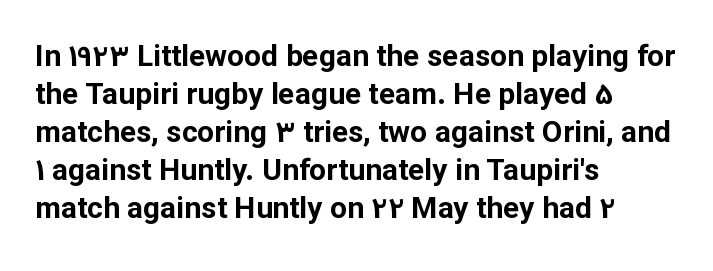
The image shows 30 px bold sans-serif type, upright; set left-aligned, normal line spacing (1.27x), normal letter spacing, not underlined; low stroke contrast and a medium x-height.
